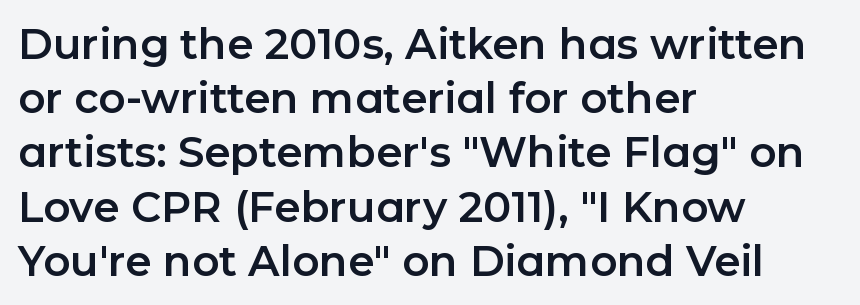
Q: Is the text italic (slanted)? A: No, it is upright.
Q: Is the typeface a serif or a sans-serif typeface? A: Sans-serif.
Q: Is the text underlined? A: No.
Q: How is the paragraph aligned? A: Left-aligned.
Q: Is the spacing between letters normal or unusually wide? A: Normal.
Q: Is the spacing between lines tight, normal or loose? A: Normal.
Q: Width (condensed, normal, or wide)? A: Normal.
Q: Stroke contrast? A: Low.
Q: x-height? A: Medium.
Q: Monospaced? A: No.
